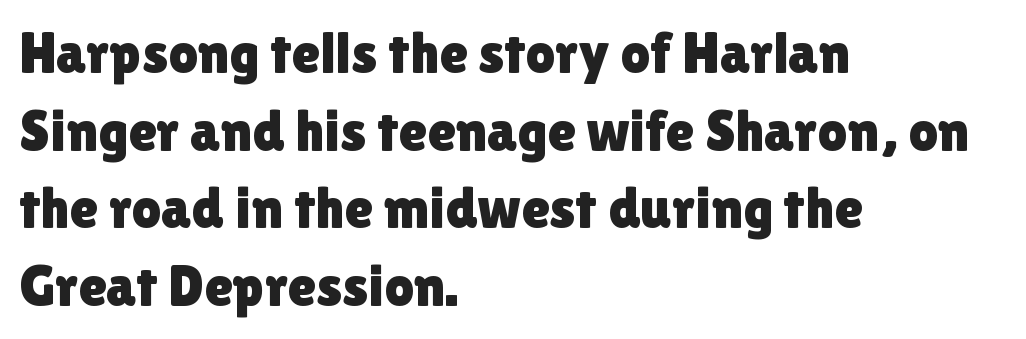
The image shows 58 px sans-serif type, upright; set left-aligned, normal line spacing (1.34x), normal letter spacing, not underlined; low stroke contrast and a medium x-height.
